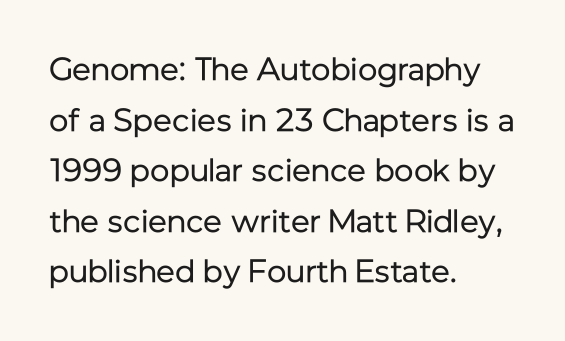
{"serif": "no", "italic": "no", "bold": "no", "weight": "regular", "width": "normal", "stroke_contrast": "low", "x_height": "medium", "monospaced": "no", "underline": "no", "align": "left", "line_spacing": "normal", "line_spacing_ratio": 1.58, "letter_spacing": "normal", "letter_spacing_em": 0.0, "glyph_px": 32}
